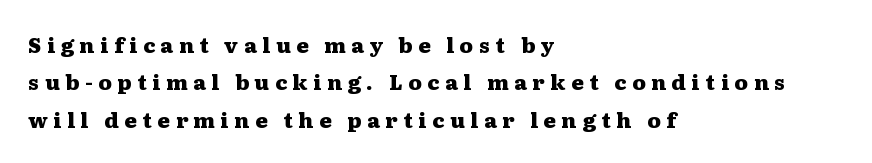
{"italic": "no", "bold": "yes", "underline": "no", "align": "left", "line_spacing_ratio": 1.78, "letter_spacing": "wide", "letter_spacing_em": 0.27, "glyph_px": 21}
